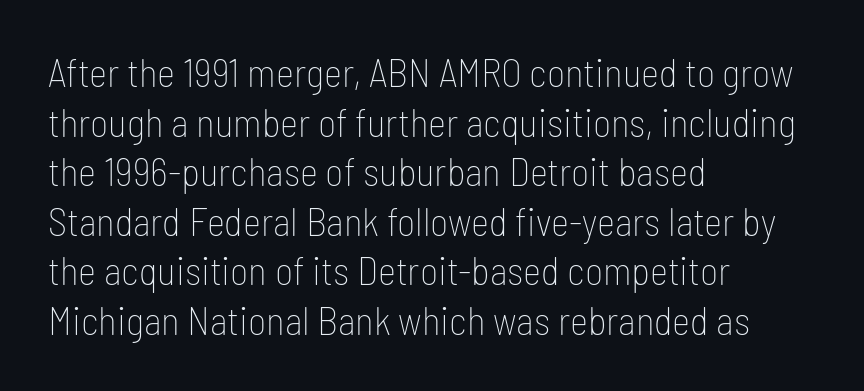
Nothing sits at the stroke ends, so this counts as sans-serif. Caption: standard tracking, unaltered. Regarding leading, the lines here are spaced in the standard way. The face used here is proportionally spaced, like ordinary book or web type. The words here are not underlined.
